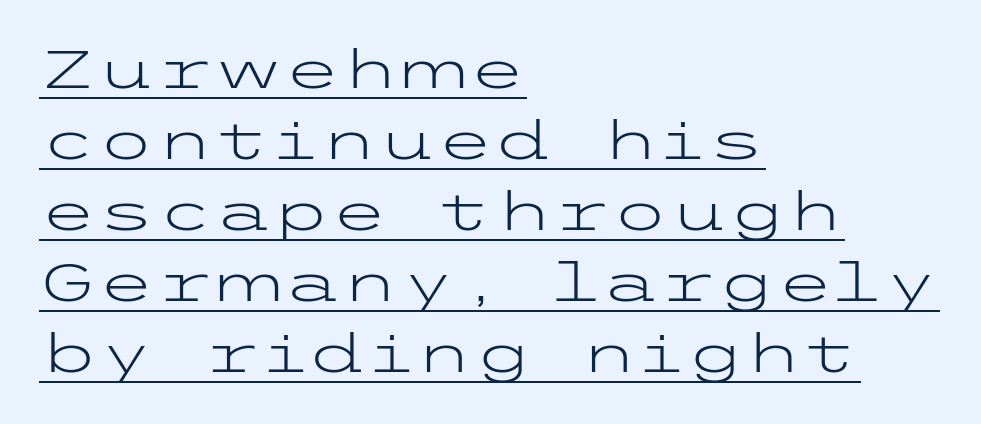
The image shows 53 px light, wide sans-serif type, upright; set left-aligned, normal line spacing (1.34x), normal letter spacing, underlined; low stroke contrast and a medium x-height.
